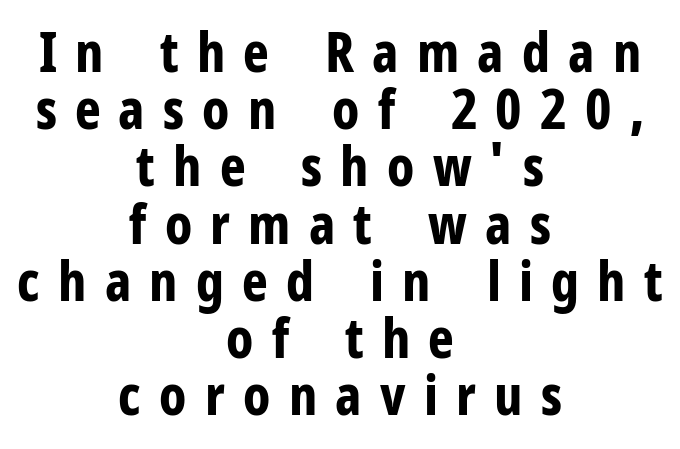
Compared with typical body copy, the letter spacing here is much looser. Nobody drew a line under any word here. Classification — sans serif. Here the designer chose a conventional face with non-uniform glyph widths. The line-height multiplier appears low, near solid setting. Italic? Not at all — the glyphs are vertical.
